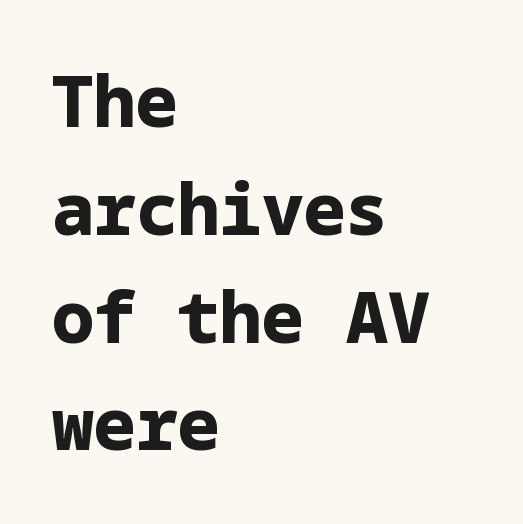
The image shows 70 px bold sans-serif type, upright; set left-aligned, normal line spacing (1.54x), normal letter spacing, not underlined; low stroke contrast and a medium x-height.
